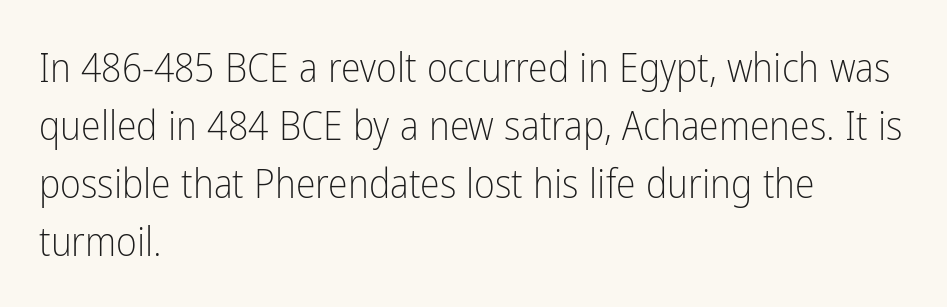
{"serif": "no", "italic": "no", "bold": "no", "weight": "light", "width": "condensed", "stroke_contrast": "low", "x_height": "medium", "monospaced": "no", "underline": "no", "align": "left", "line_spacing": "normal", "line_spacing_ratio": 1.45, "letter_spacing": "normal", "letter_spacing_em": 0.0, "glyph_px": 40}
